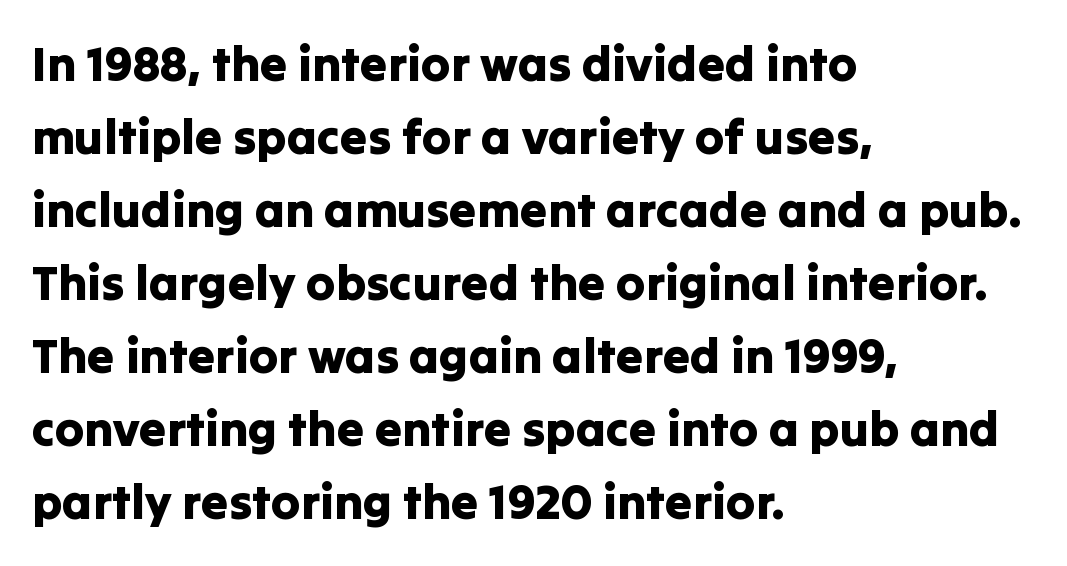
Q: Is the text italic (slanted)? A: No, it is upright.
Q: Is the typeface a serif or a sans-serif typeface? A: Sans-serif.
Q: Is the text underlined? A: No.
Q: How is the paragraph aligned? A: Left-aligned.
Q: Is the spacing between letters normal or unusually wide? A: Normal.
Q: Is the spacing between lines tight, normal or loose? A: Normal.
Q: Width (condensed, normal, or wide)? A: Normal.
Q: Stroke contrast? A: Low.
Q: x-height? A: Medium.
Q: Monospaced? A: No.
